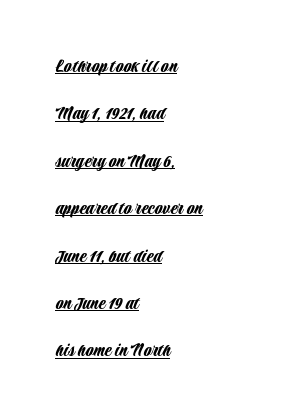
Somebody hit Ctrl+U on this one — the words are underlined. The vertical gap from one line to the next is large. The lines in this sample share a left origin and differ only in where they stop. The tracking reads as untouched default to a designer's eye.
